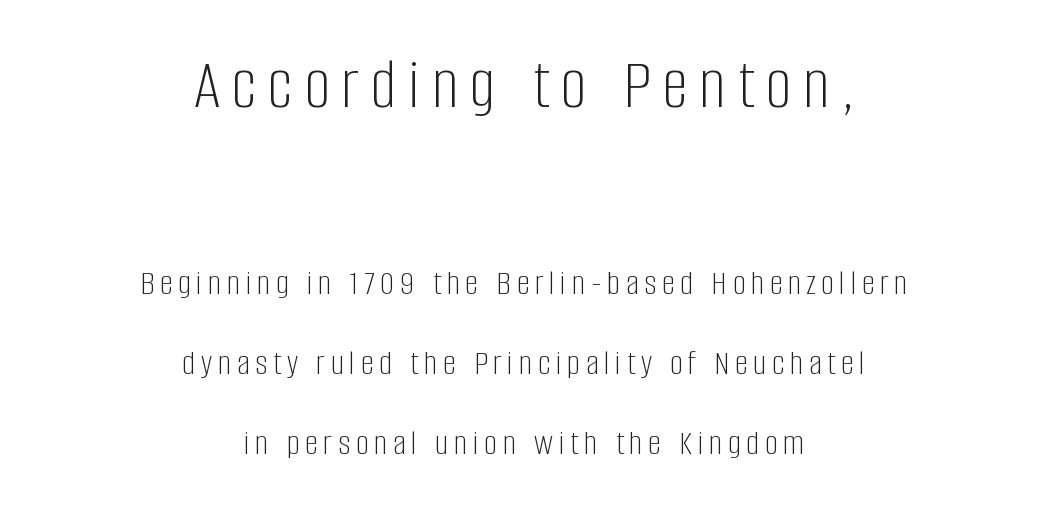
Every stem runs plumb, perpendicular to the baseline. You can tell from the bare stems that sans-serif type was used. You could not count columns in this text — the font is proportionally spaced. A great deal of white space separates one row of letters from the next.
